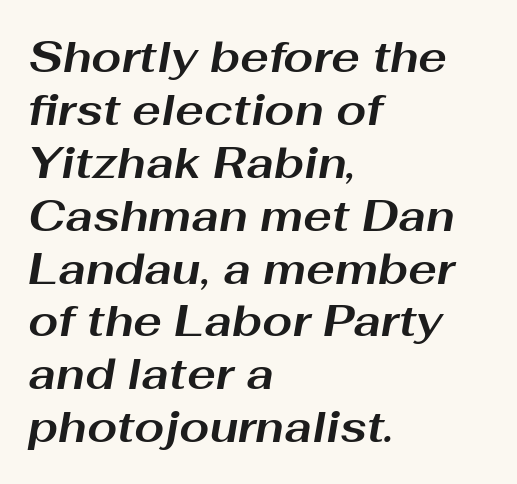
{"italic": "yes", "lean": "right", "slant_degrees": 10, "bold": "yes", "weight": "bold", "width": "wide", "stroke_contrast": "medium", "x_height": "medium", "monospaced": "no", "underline": "no", "align": "left", "line_spacing_ratio": 1.23, "letter_spacing": "normal", "letter_spacing_em": 0.0, "glyph_px": 43}
